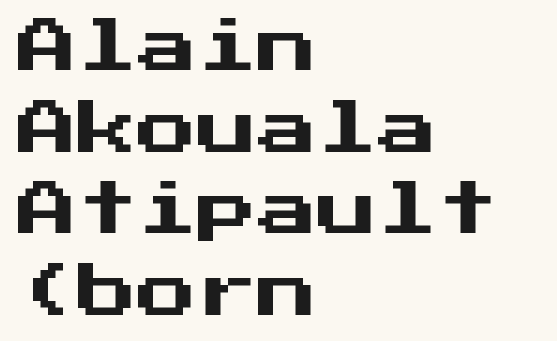
{"serif": "no", "italic": "no", "width": "normal", "stroke_contrast": "medium", "x_height": "medium", "underline": "no", "align": "left", "line_spacing": "normal", "line_spacing_ratio": 1.36, "letter_spacing": "normal", "letter_spacing_em": 0.0, "glyph_px": 60}
